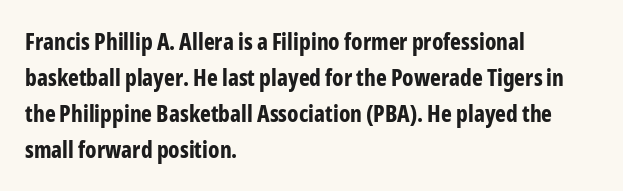
Q: Is the text bold? A: Yes.
Q: Is the text italic (slanted)? A: No, it is upright.
Q: Is the text underlined? A: No.
Q: How is the paragraph aligned? A: Left-aligned.
Q: Is the spacing between letters normal or unusually wide? A: Normal.
Q: Is the spacing between lines tight, normal or loose? A: Normal.
